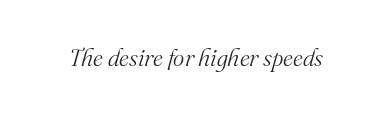
The image shows 24 px text type, italic (leaning right); set normal letter spacing, not underlined.
